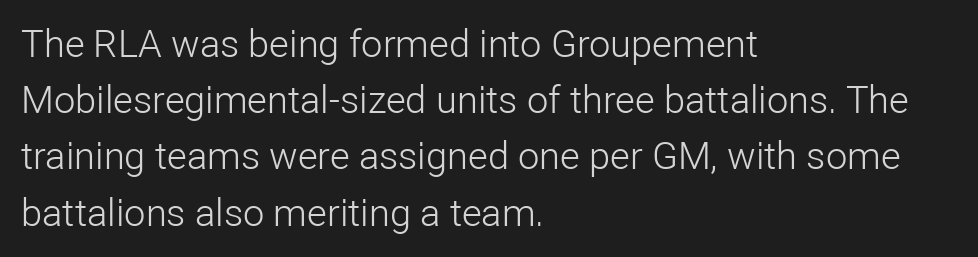
Q: Is the text bold? A: No.
Q: Is the text italic (slanted)? A: No, it is upright.
Q: Is the typeface a serif or a sans-serif typeface? A: Sans-serif.
Q: Is the text underlined? A: No.
Q: How is the paragraph aligned? A: Left-aligned.
Q: Is the spacing between letters normal or unusually wide? A: Normal.
Q: Is the spacing between lines tight, normal or loose? A: Normal.
Q: Width (condensed, normal, or wide)? A: Normal.
Q: Stroke contrast? A: Low.
Q: x-height? A: Medium.
Q: Monospaced? A: No.
